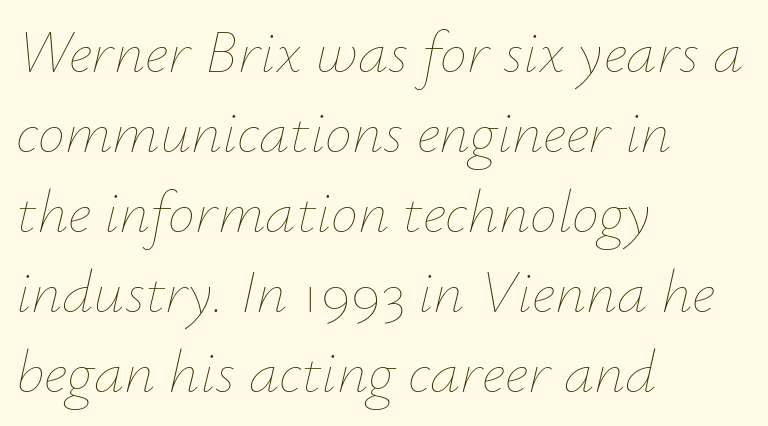
{"italic": "yes", "lean": "right", "slant_degrees": 12, "bold": "no", "weight": "thin", "width": "normal", "stroke_contrast": "low", "x_height": "small", "monospaced": "no", "underline": "no", "align": "left", "line_spacing": "normal", "line_spacing_ratio": 1.31, "letter_spacing": "normal", "letter_spacing_em": 0.0, "glyph_px": 61}
